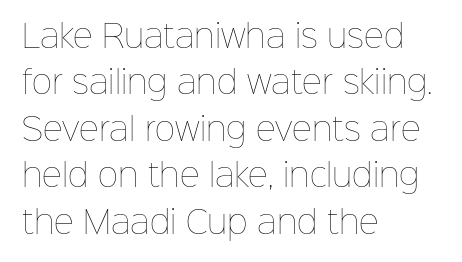
The image shows 31 px thin type, upright; set left-aligned, normal line spacing (1.5x), normal letter spacing, not underlined; low stroke contrast and a medium x-height.
